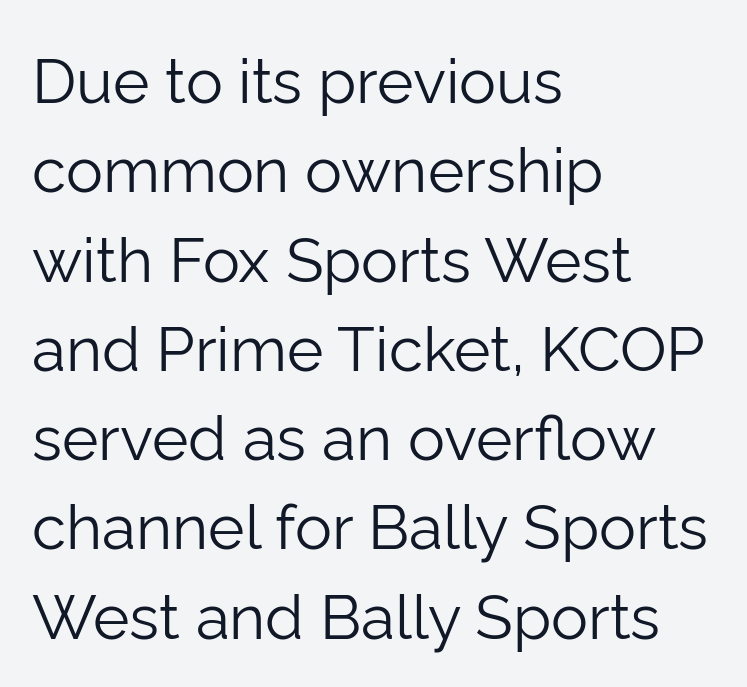
What's the leading like? Ordinary, nothing unusual. Are there feet on the stems? There aren't — it's a sans. These lines are rendered in a variable-pitch font. Look at the tracking — it's just the regular setting, nothing added. All the whitespace from short lines collects on the right. No italicization has been applied; the sample stays upright.
